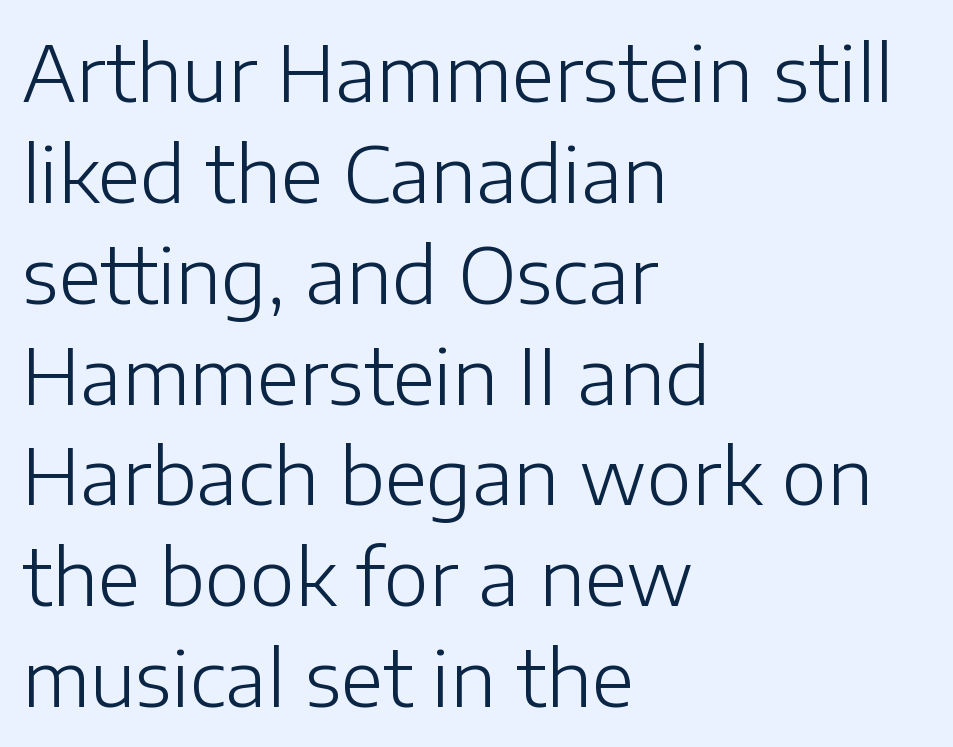
Whoever set this chose a conventional vertical rhythm. Which margin do the lines hug? The left one — the right edge is uneven. These lines were composed using upright roman letters. Just letters on the line, the space beneath them empty.
